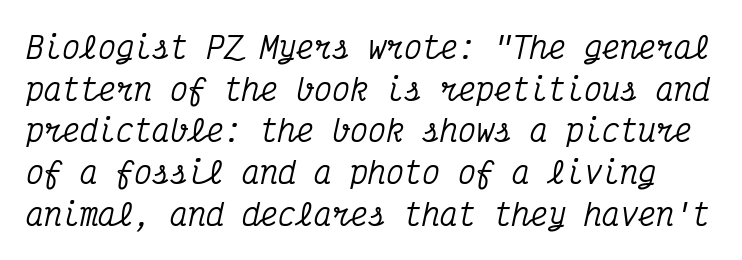
Examine the stroke ends and you'll spot serifs. You could call the tracking neutral — neither tight nor loose. Looking at the ascenders, they clearly lean. In terms of leading, this rendering sits right in the middle. Anything drawn beneath the words? Only blank space. The face used here is monospaced, like something from a code editor.
